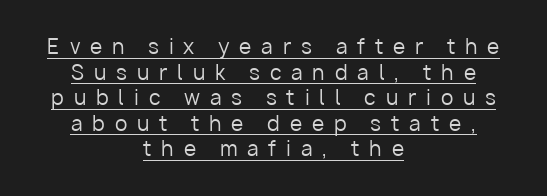
Ink coverage per letter is moderate at most. No italicization has been applied; the sample stays upright. Has an underline been added? It has. Caption: multi-line text, centered on the measure. Leading: standard.
